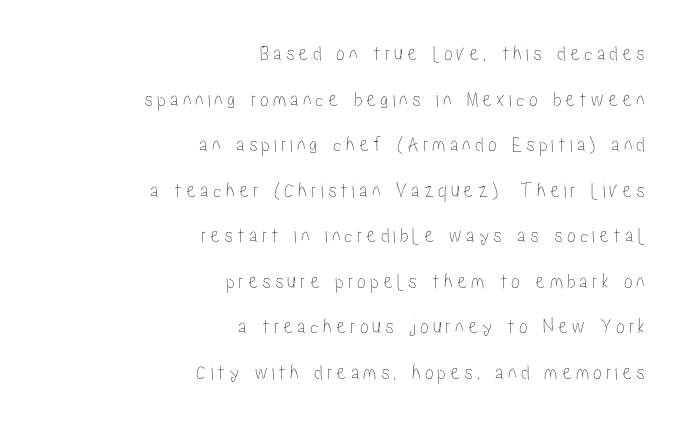
{"italic": "no", "underline": "no", "align": "right", "line_spacing": "loose", "line_spacing_ratio": 2.07, "glyph_px": 22}
